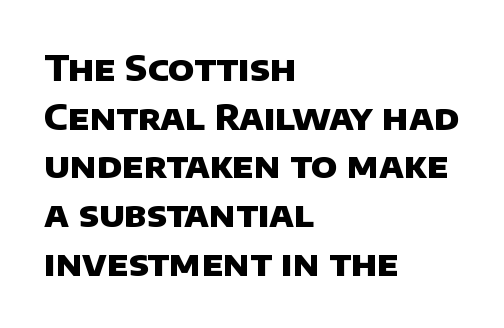
The image shows 35 px heavy sans-serif type; set left-aligned, normal line spacing (1.39x), normal letter spacing, not underlined; low stroke contrast and a large x-height.
